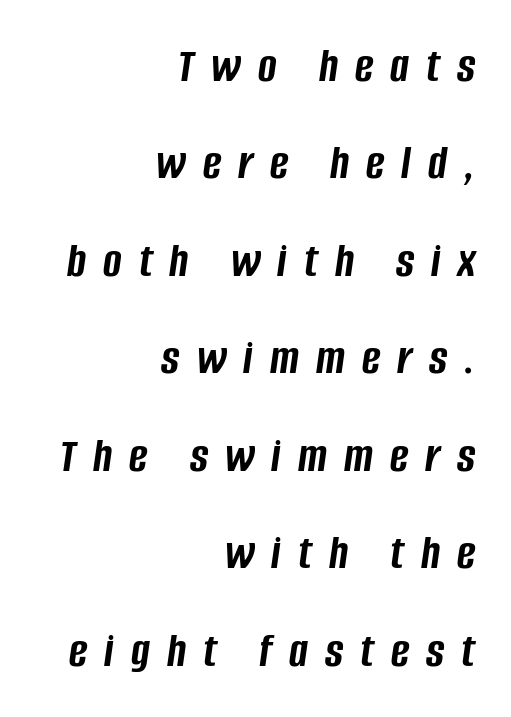
Nobody drew a line under any word here. Varying glyph widths throughout — classic text-font behaviour. Italic? Definitely — the glyphs are oblique. Plenty of ink on the page — the face is bold. This sample uses expanded letter spacing, leaving extra air between glyphs.
